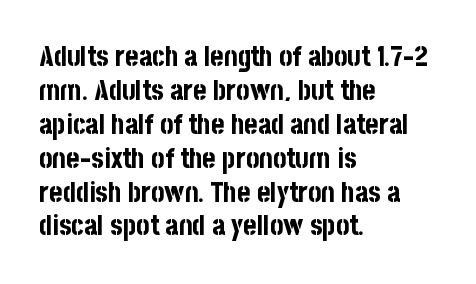
Unlike italic type, these characters show no tilt at all. Serif or sans? Sans — the stroke terminals are bare. The area under the type is left untouched. The rag falls on the right side of this text block.
